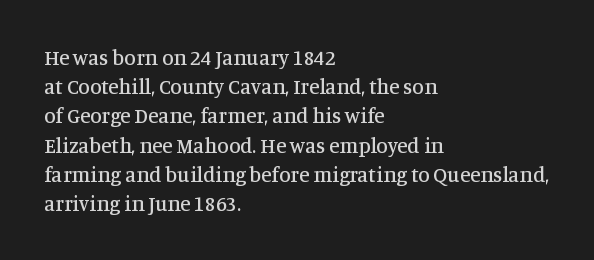
The image shows 21 px text type, upright; set left-aligned, normal line spacing (1.39x), normal letter spacing, not underlined.
